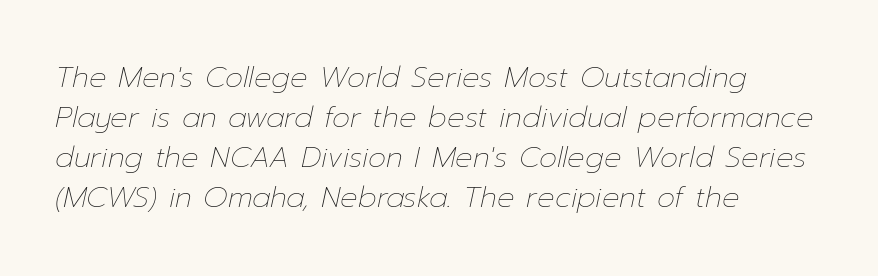
The vertical gap from one line to the next is medium. Anything drawn beneath the words? Only blank space. The text carries the slant typical of an italic or oblique font. This sample has the flowing, uneven cadence of proportional lettering. The passage shown is not bold in any degree.
